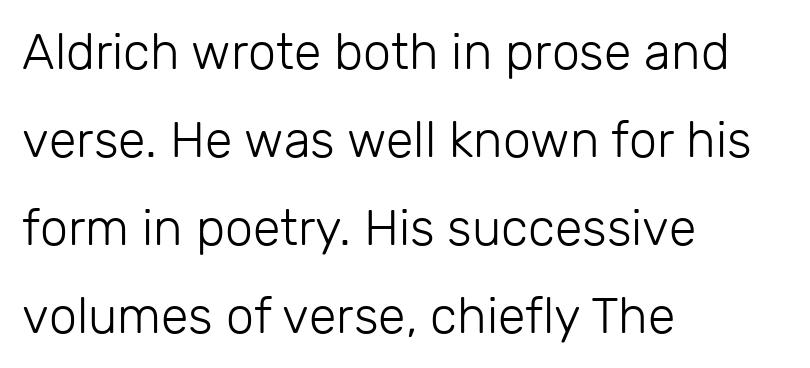
{"serif": "no", "italic": "no", "bold": "no", "weight": "light", "width": "normal", "stroke_contrast": "low", "x_height": "medium", "monospaced": "no", "underline": "no", "align": "left", "line_spacing_ratio": 1.76, "letter_spacing": "normal", "letter_spacing_em": 0.0, "glyph_px": 50}
